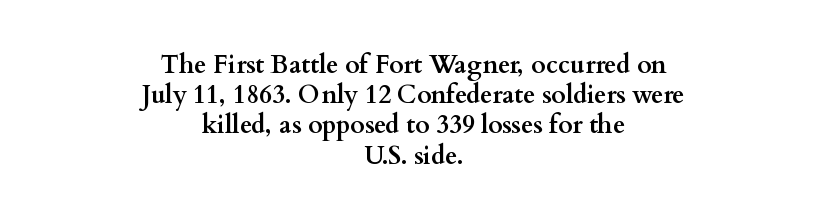
{"italic": "no", "bold": "yes", "underline": "no", "align": "center", "line_spacing_ratio": 1.21, "letter_spacing": "normal", "letter_spacing_em": 0.0, "glyph_px": 25}
